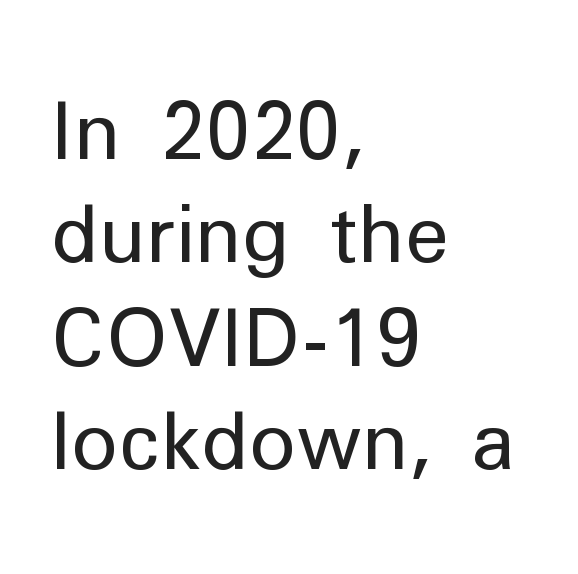
Q: Is the text bold? A: No.
Q: Is the text italic (slanted)? A: No, it is upright.
Q: Is the typeface a serif or a sans-serif typeface? A: Sans-serif.
Q: Is the text underlined? A: No.
Q: How is the paragraph aligned? A: Left-aligned.
Q: Is the spacing between letters normal or unusually wide? A: Normal.
Q: Is the spacing between lines tight, normal or loose? A: Normal.
Q: Width (condensed, normal, or wide)? A: Normal.
Q: Stroke contrast? A: Low.
Q: x-height? A: Medium.
Q: Monospaced? A: No.
